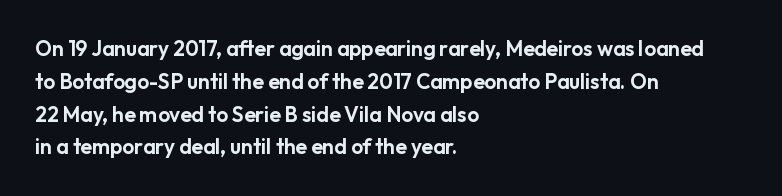
{"italic": "no", "underline": "no", "align": "left", "line_spacing": "normal", "line_spacing_ratio": 1.56, "letter_spacing": "normal", "letter_spacing_em": 0.0, "glyph_px": 21}
